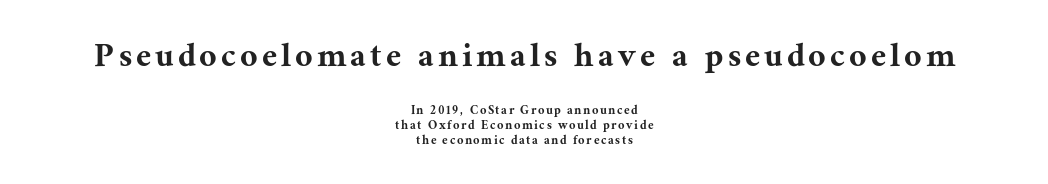
The image shows 38 px serif type, upright; set centered, tight line spacing (1.09x), not underlined; the first (top) block is 2.71x larger; medium stroke contrast and a medium x-height.
